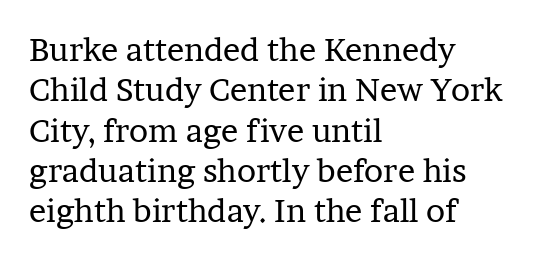
The image shows 32 px regular-weight serif type, upright; set left-aligned, normal line spacing (1.26x), normal letter spacing, not underlined; low stroke contrast and a medium x-height.
